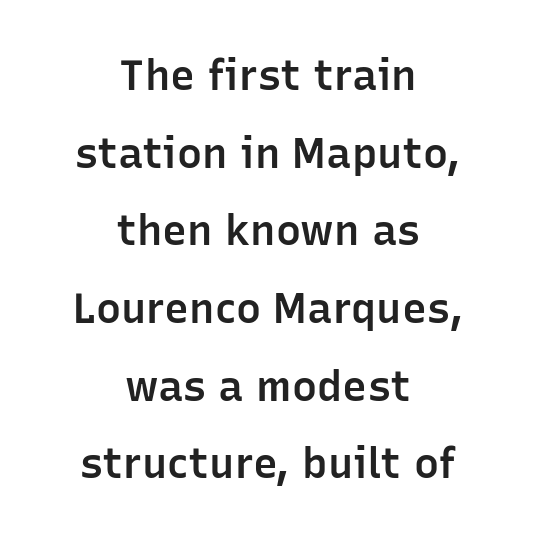
The baseline area is clear. Observe the ordinary spacing: letters are neighbours, not strangers. Look at the stroke-to-counter ratio: somewhat heavy, a semibold. The glyphs in this specimen are sans serif. Vertical strokes here are truly vertical. Centered paragraph, ragged on both sides.
